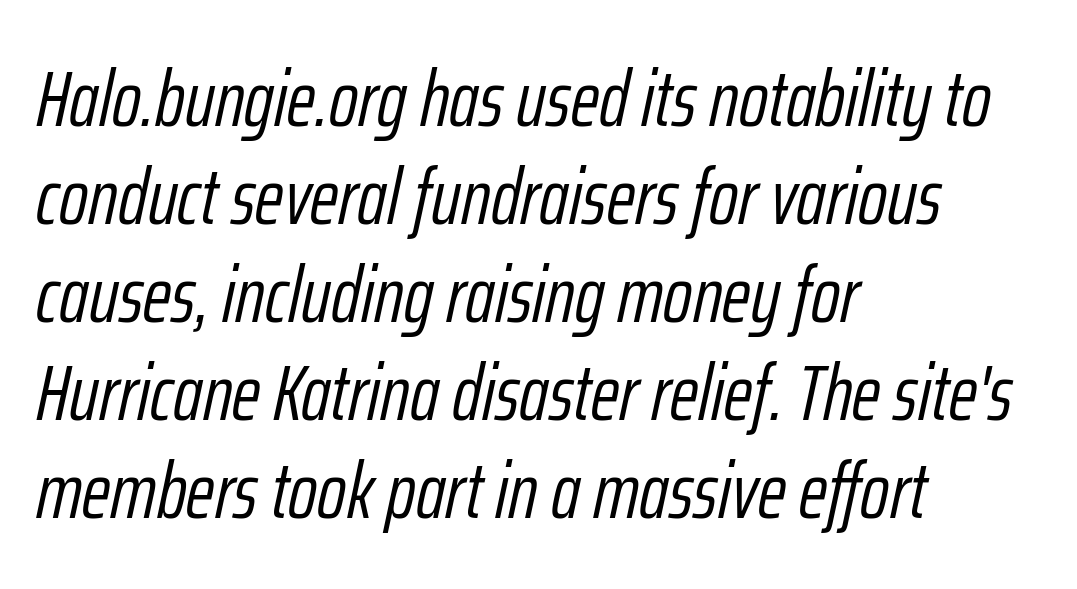
Q: Is the text bold? A: No.
Q: Is the text italic (slanted)? A: Yes, it leans right by about 12 degrees.
Q: Is the text underlined? A: No.
Q: How is the paragraph aligned? A: Left-aligned.
Q: Is the spacing between letters normal or unusually wide? A: Normal.
Q: Width (condensed, normal, or wide)? A: Condensed.
Q: Stroke contrast? A: Low.
Q: x-height? A: Medium.
Q: Monospaced? A: No.
